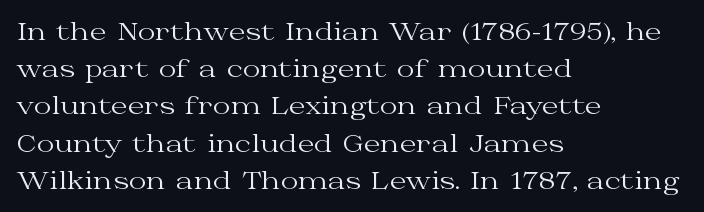
The image shows 24 px text type, upright; set left-aligned, normal line spacing (1.55x), normal letter spacing, not underlined.
